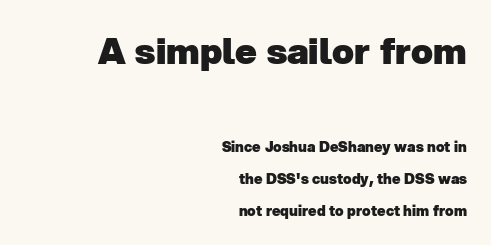
The image shows 36 px heavy sans-serif type; set right-aligned, loose line spacing (2.3x), normal letter spacing, not underlined; the first (top) block is 2.57x larger; low stroke contrast and a medium x-height.
